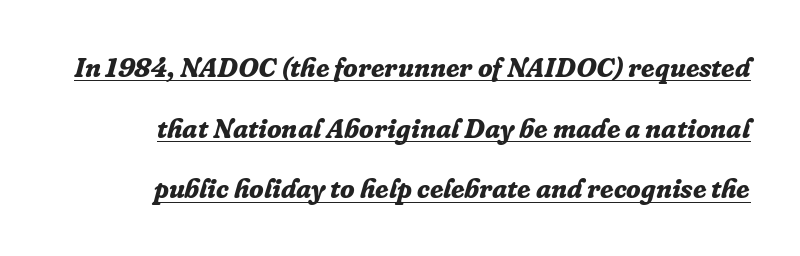
Q: Is the text bold? A: Yes.
Q: Is the text italic (slanted)? A: Yes, it leans right by about 16 degrees.
Q: Is the text underlined? A: Yes.
Q: Is the spacing between letters normal or unusually wide? A: Normal.
Q: Is the spacing between lines tight, normal or loose? A: Loose.
